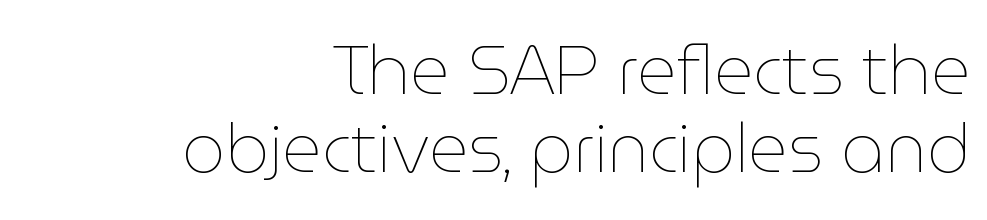
{"italic": "no", "bold": "no", "weight": "thin", "width": "normal", "stroke_contrast": "low", "x_height": "medium", "monospaced": "no", "underline": "no", "align": "right", "line_spacing": "tight", "line_spacing_ratio": 1.15, "letter_spacing": "normal", "letter_spacing_em": 0.0, "glyph_px": 68}
